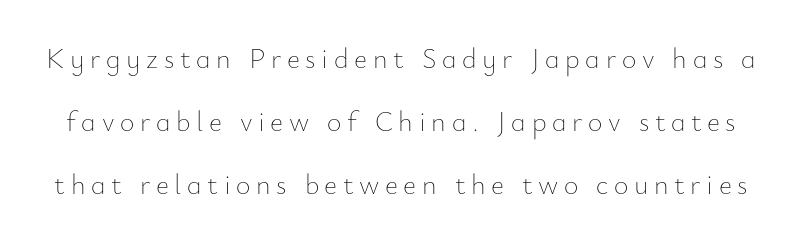
The strip under each line holds only bare page. This rendering widens character spacing well past its baseline value. A typesetter would call this proportional, since set widths differ per character. Interline gaps are noticeably wide in this sample. Does the lettering tilt? It doesn't — this is upright.
